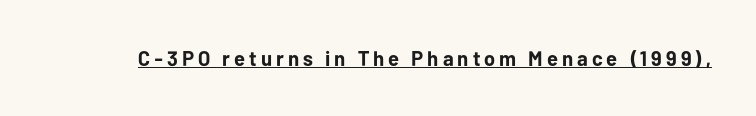
{"italic": "no", "bold": "yes", "underline": "yes", "glyph_px": 21}
